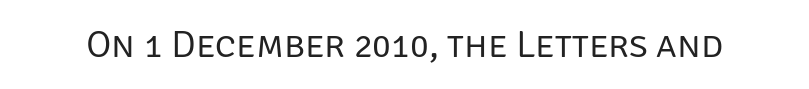
The horizontal fit of the characters is conventional and even. You can tell from the bare stems that sans-serif type was used. The face used here is proportionally spaced, like ordinary book or web type. Has an underline been added? It has not. The font sits on the lighter half of the weight spectrum, regular included.
